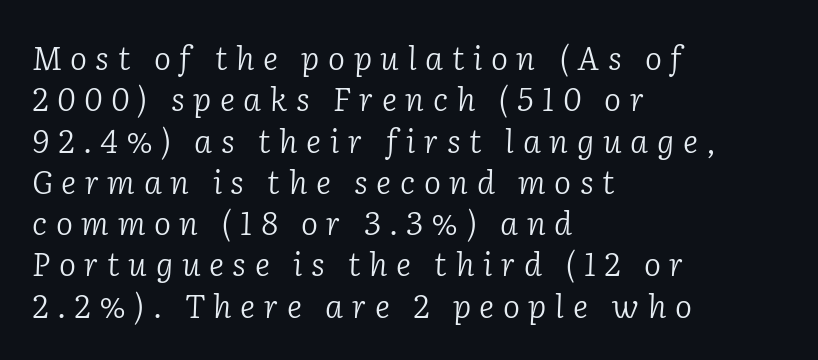
A typesetter would call this leading conventional body-copy spacing. The paragraph has a hard left edge and a soft right edge. The font's italic variant was chosen for this text. Nobody drew a line under any word here. Serifs: yes, visible at the terminals of the letterforms.
